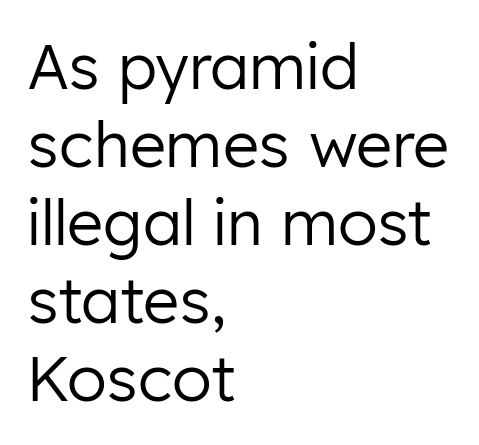
Q: Is the text bold? A: No.
Q: Is the text italic (slanted)? A: No, it is upright.
Q: Is the typeface a serif or a sans-serif typeface? A: Sans-serif.
Q: Is the text underlined? A: No.
Q: How is the paragraph aligned? A: Left-aligned.
Q: Is the spacing between letters normal or unusually wide? A: Normal.
Q: Is the spacing between lines tight, normal or loose? A: Normal.
Q: Width (condensed, normal, or wide)? A: Normal.
Q: Stroke contrast? A: Low.
Q: x-height? A: Medium.
Q: Monospaced? A: No.
